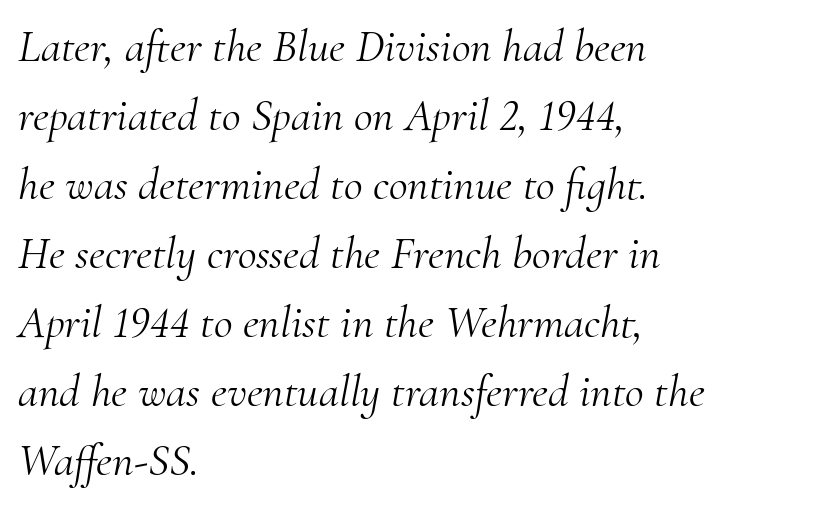
Horizontal alignment here is leftward, the default for most running prose. One glance says typical: line gaps are just what's usual. The weight would be labelled regular, book, light, or lighter still. The typography opts for an oblique posture over an upright one.
